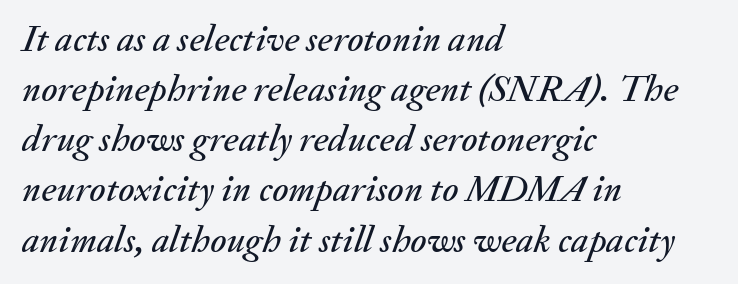
{"italic": "yes", "lean": "right", "slant_degrees": 20, "width": "normal", "stroke_contrast": "medium", "x_height": "small", "monospaced": "no", "underline": "no", "align": "left", "line_spacing": "normal", "line_spacing_ratio": 1.32, "letter_spacing": "normal", "letter_spacing_em": 0.0, "glyph_px": 38}
